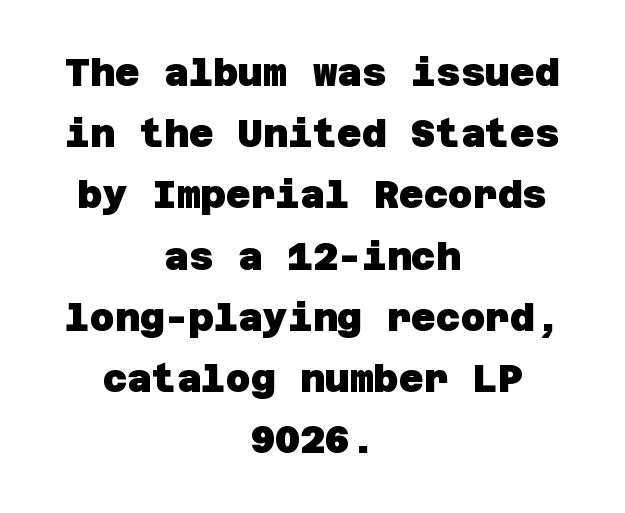
The characters display no serif detailing; their extremities are plain. The rendering uses a bold face; every stroke is thick and dark. Students, observe: this is what conventionally led text looks like. The compositor balanced each line on the midline. Caption: standard tracking, unaltered. Check under the words: just untouched page.
